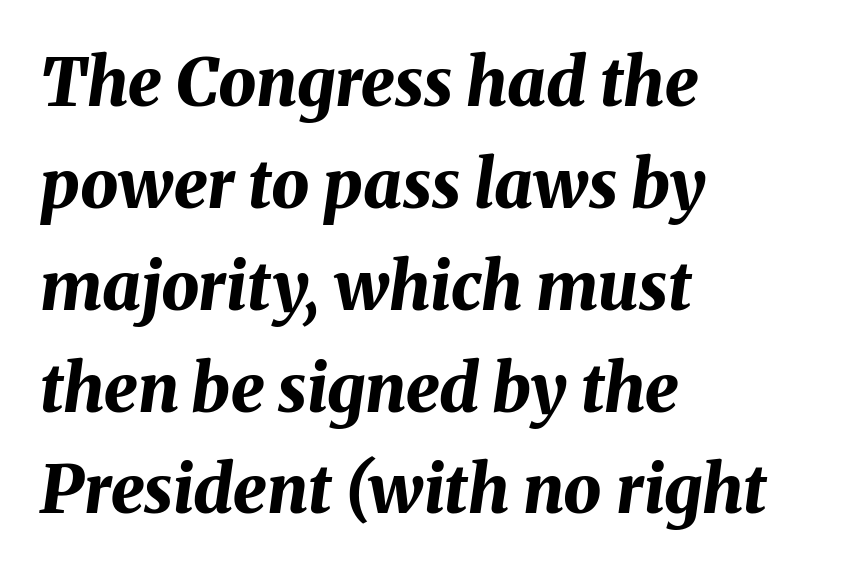
The image shows 67 px bold type, italic (leaning right); set left-aligned, normal line spacing (1.52x), normal letter spacing, not underlined; medium stroke contrast and a medium x-height.
